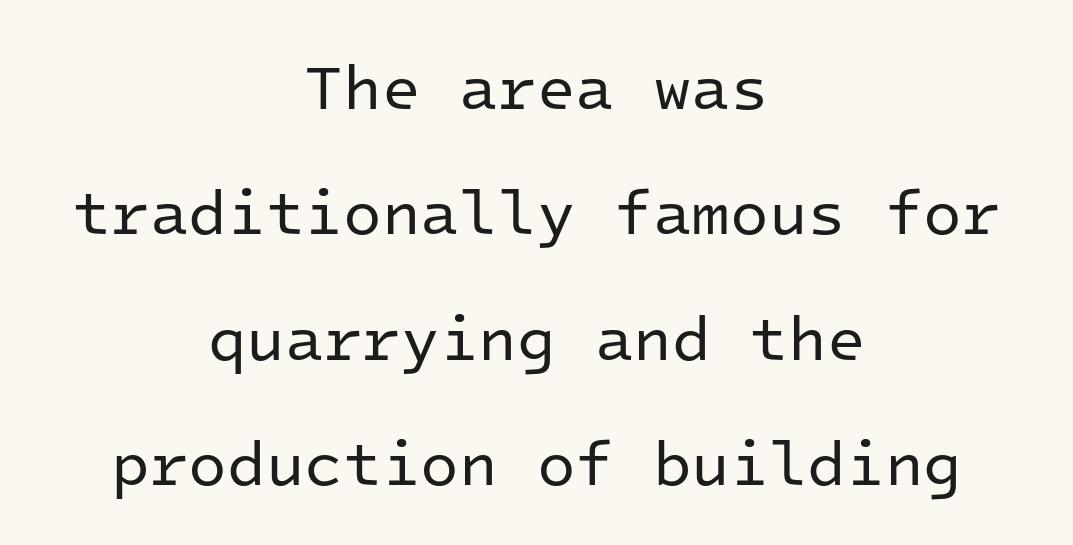
The image shows 63 px regular-weight sans-serif type, upright, monospaced; set centered, loose line spacing (1.99x), normal letter spacing, not underlined; low stroke contrast and a medium x-height.
